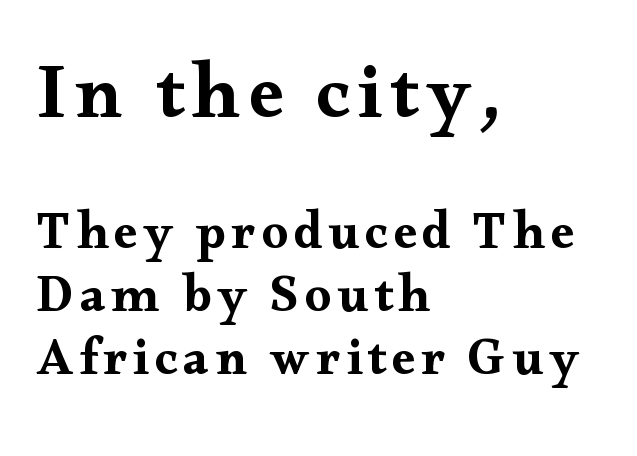
{"serif": "yes", "italic": "no", "width": "wide", "stroke_contrast": "medium", "x_height": "small", "monospaced": "no", "underline": "no", "align": "left", "line_spacing_ratio": 1.22, "larger_block": "first", "size_ratio": 1.5, "glyph_px": 78}
